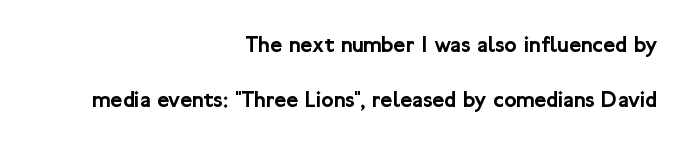
{"italic": "no", "underline": "no", "align": "right", "line_spacing": "loose", "line_spacing_ratio": 2.37, "letter_spacing": "normal", "letter_spacing_em": 0.0, "glyph_px": 23}
